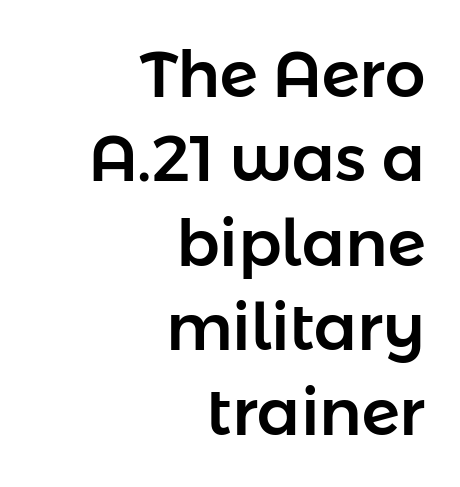
{"serif": "no", "italic": "no", "width": "normal", "stroke_contrast": "low", "x_height": "medium", "monospaced": "no", "underline": "no", "align": "right", "line_spacing": "normal", "line_spacing_ratio": 1.32, "letter_spacing": "normal", "letter_spacing_em": 0.0, "glyph_px": 64}
